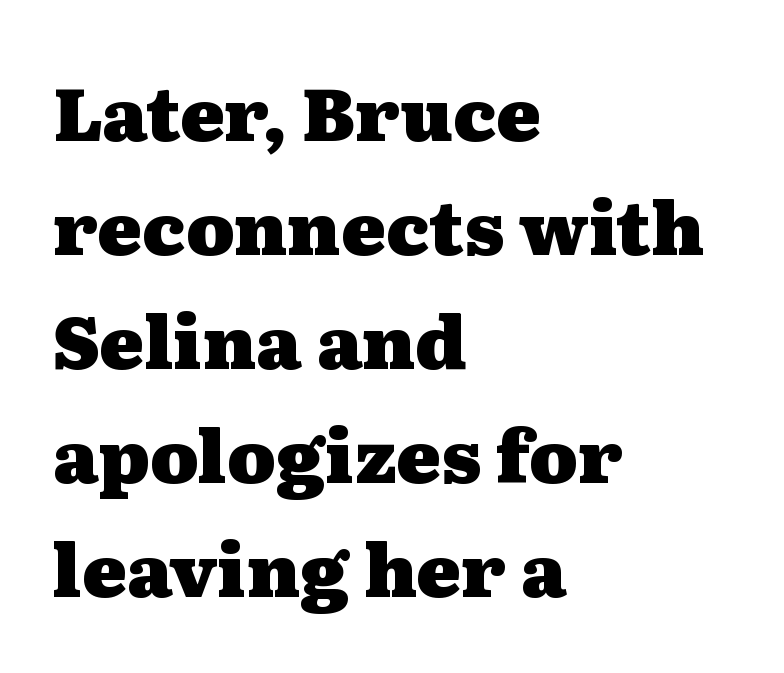
This rendering employs a face with finishing strokes, i.e., a serif. Horizontal bands of white between lines are of average thickness. These lines keep a tight, regular rhythm from letter to letter. Do the characters align in a grid? No, the font is proportional. Visually the block forms a straight wall on the left and a jagged coastline on the right.
